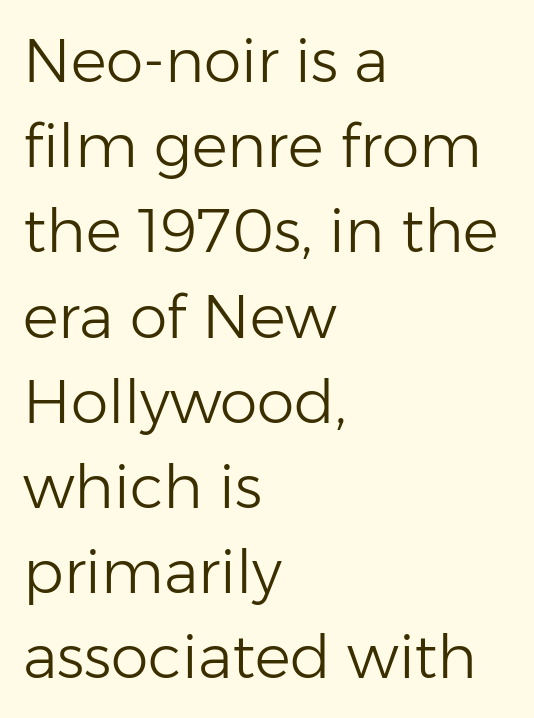
Q: Is the text bold? A: No.
Q: Is the text italic (slanted)? A: No, it is upright.
Q: Is the typeface a serif or a sans-serif typeface? A: Sans-serif.
Q: Is the text underlined? A: No.
Q: How is the paragraph aligned? A: Left-aligned.
Q: Is the spacing between letters normal or unusually wide? A: Normal.
Q: Is the spacing between lines tight, normal or loose? A: Normal.
Q: Width (condensed, normal, or wide)? A: Normal.
Q: Stroke contrast? A: Low.
Q: x-height? A: Medium.
Q: Monospaced? A: No.
